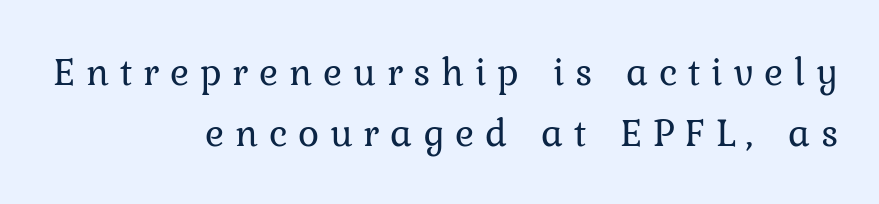
Q: Is the text bold? A: No.
Q: Is the text italic (slanted)? A: No, it is upright.
Q: Is the typeface a serif or a sans-serif typeface? A: Serif.
Q: Is the text underlined? A: No.
Q: How is the paragraph aligned? A: Right-aligned.
Q: Is the spacing between letters normal or unusually wide? A: Unusually wide.
Q: Is the spacing between lines tight, normal or loose? A: Normal.
Q: Width (condensed, normal, or wide)? A: Normal.
Q: Stroke contrast? A: Low.
Q: x-height? A: Medium.
Q: Monospaced? A: No.
